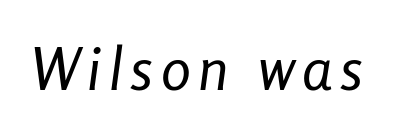
The image shows 60 px regular-weight, condensed type, italic (leaning right); set not underlined; low stroke contrast and a medium x-height.
